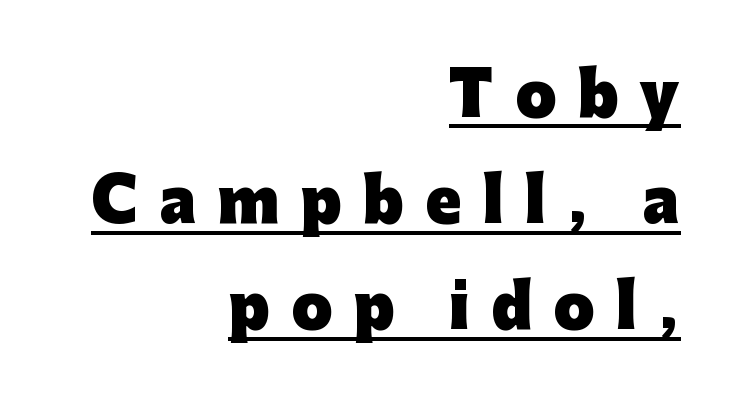
{"serif": "no", "italic": "no", "bold": "yes", "weight": "heavy", "width": "normal", "stroke_contrast": "low", "x_height": "medium", "monospaced": "no", "underline": "yes", "align": "right", "line_spacing_ratio": 1.8, "letter_spacing": "wide", "letter_spacing_em": 0.36, "glyph_px": 59}
